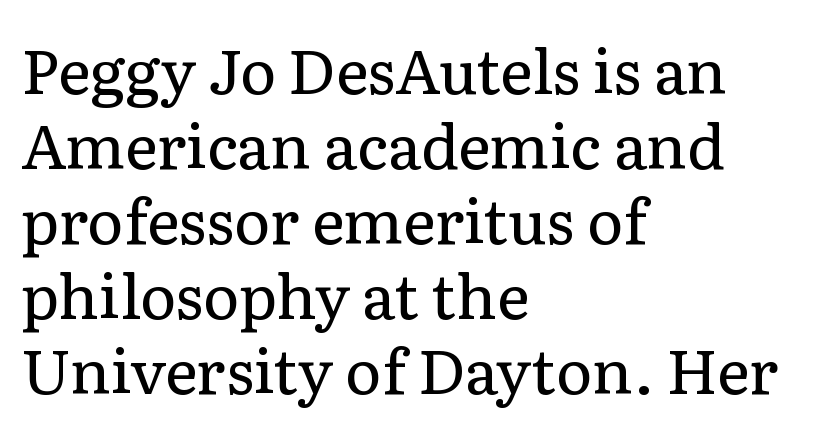
{"serif": "yes", "italic": "no", "bold": "no", "weight": "regular", "width": "normal", "stroke_contrast": "low", "x_height": "medium", "monospaced": "no", "underline": "no", "align": "left", "line_spacing_ratio": 1.21, "letter_spacing": "normal", "letter_spacing_em": 0.0, "glyph_px": 62}
